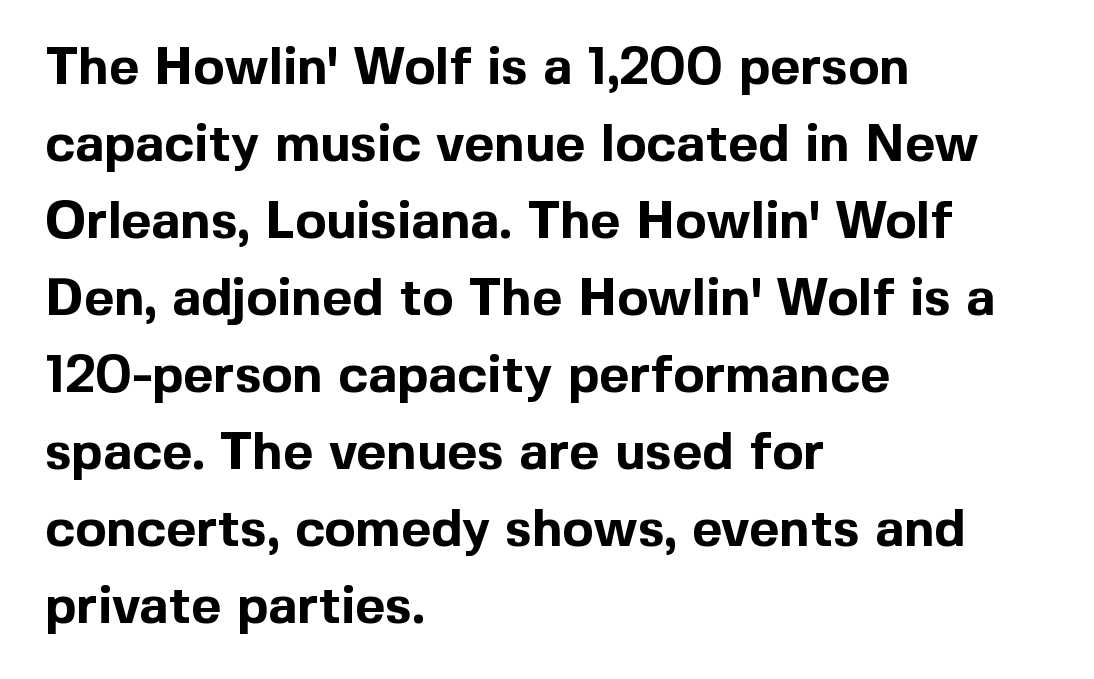
{"serif": "no", "italic": "no", "bold": "yes", "weight": "bold", "width": "normal", "x_height": "medium", "monospaced": "no", "underline": "no", "align": "left", "line_spacing": "normal", "line_spacing_ratio": 1.48, "letter_spacing": "normal", "letter_spacing_em": 0.0, "glyph_px": 52}
